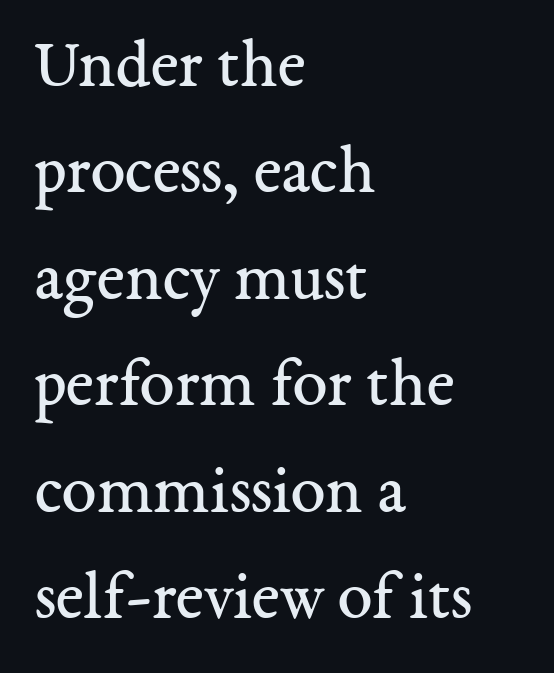
The image shows 70 px regular-weight serif type, upright; set left-aligned, normal line spacing (1.52x), normal letter spacing, not underlined; medium stroke contrast and a medium x-height.
